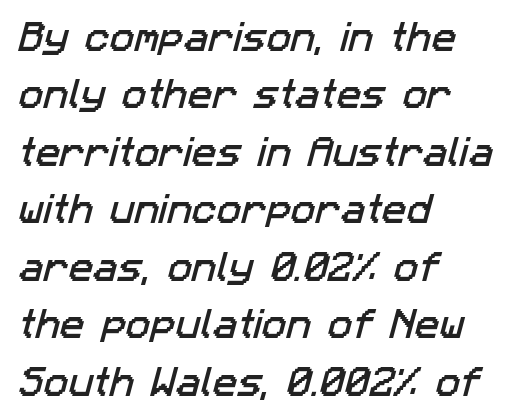
The image shows 33 px sans-serif type; set left-aligned, line spacing 1.74x, normal letter spacing, not underlined; low stroke contrast and a medium x-height.
